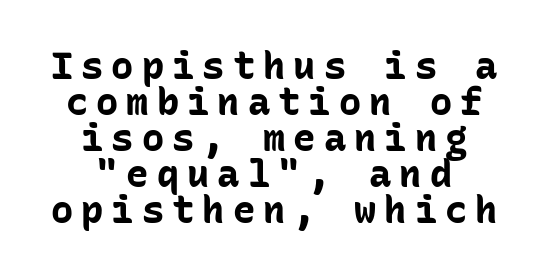
{"serif": "no", "italic": "no", "bold": "yes", "weight": "bold", "width": "normal", "stroke_contrast": "low", "x_height": "medium", "monospaced": "yes", "underline": "no", "align": "center", "line_spacing": "tight", "line_spacing_ratio": 0.97, "letter_spacing": "wide", "letter_spacing_em": 0.22, "glyph_px": 37}
